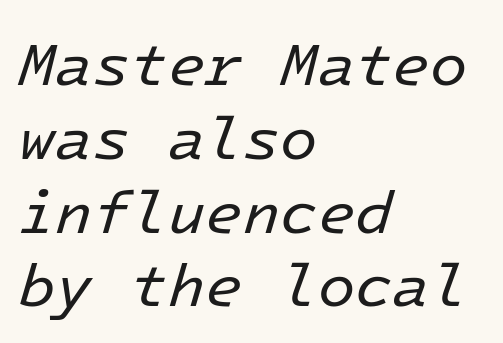
Q: Is the text bold? A: No.
Q: Is the text italic (slanted)? A: Yes, it leans right by about 16 degrees.
Q: Is the text underlined? A: No.
Q: How is the paragraph aligned? A: Left-aligned.
Q: Is the spacing between letters normal or unusually wide? A: Normal.
Q: Width (condensed, normal, or wide)? A: Normal.
Q: Stroke contrast? A: Low.
Q: x-height? A: Medium.
